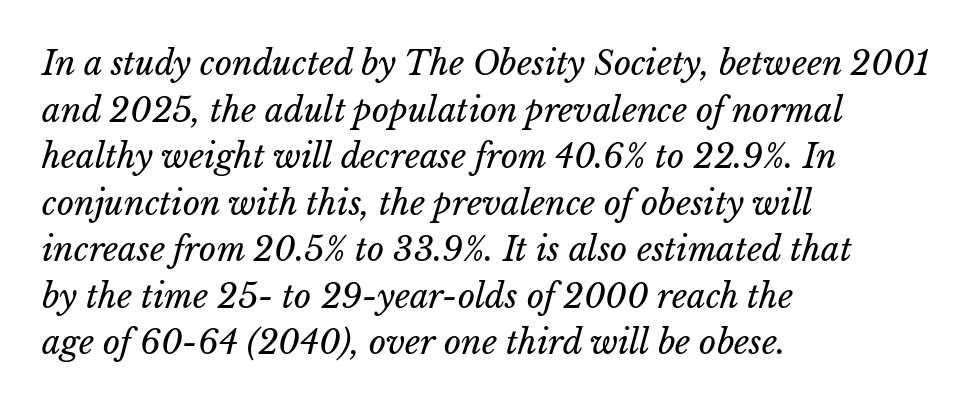
The image shows 33 px regular-weight type, italic (leaning right); set left-aligned, normal line spacing (1.41x), normal letter spacing, not underlined; low stroke contrast and a medium x-height.
